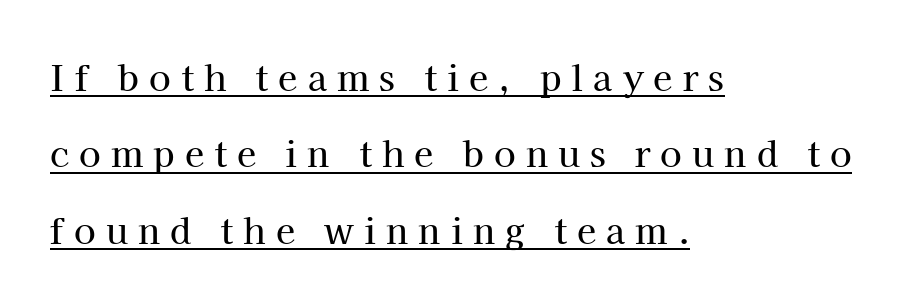
Q: Is the text italic (slanted)? A: No, it is upright.
Q: Is the typeface a serif or a sans-serif typeface? A: Serif.
Q: Is the text underlined? A: Yes.
Q: How is the paragraph aligned? A: Left-aligned.
Q: Is the spacing between letters normal or unusually wide? A: Unusually wide.
Q: Is the spacing between lines tight, normal or loose? A: Loose.
Q: Width (condensed, normal, or wide)? A: Normal.
Q: Stroke contrast? A: High.
Q: x-height? A: Medium.
Q: Monospaced? A: No.
